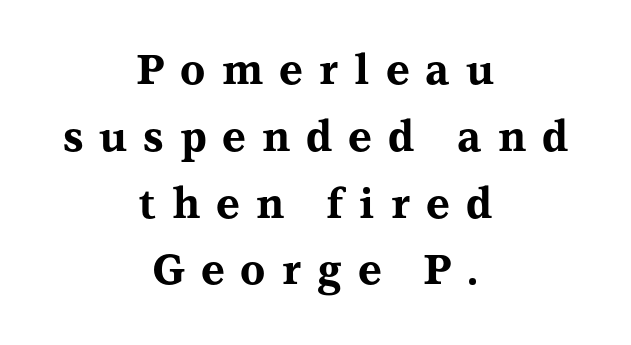
{"serif": "yes", "italic": "no", "bold": "yes", "weight": "bold", "width": "wide", "stroke_contrast": "medium", "x_height": "medium", "monospaced": "no", "underline": "no", "align": "center", "line_spacing": "normal", "line_spacing_ratio": 1.63, "letter_spacing": "wide", "letter_spacing_em": 0.39, "glyph_px": 41}
